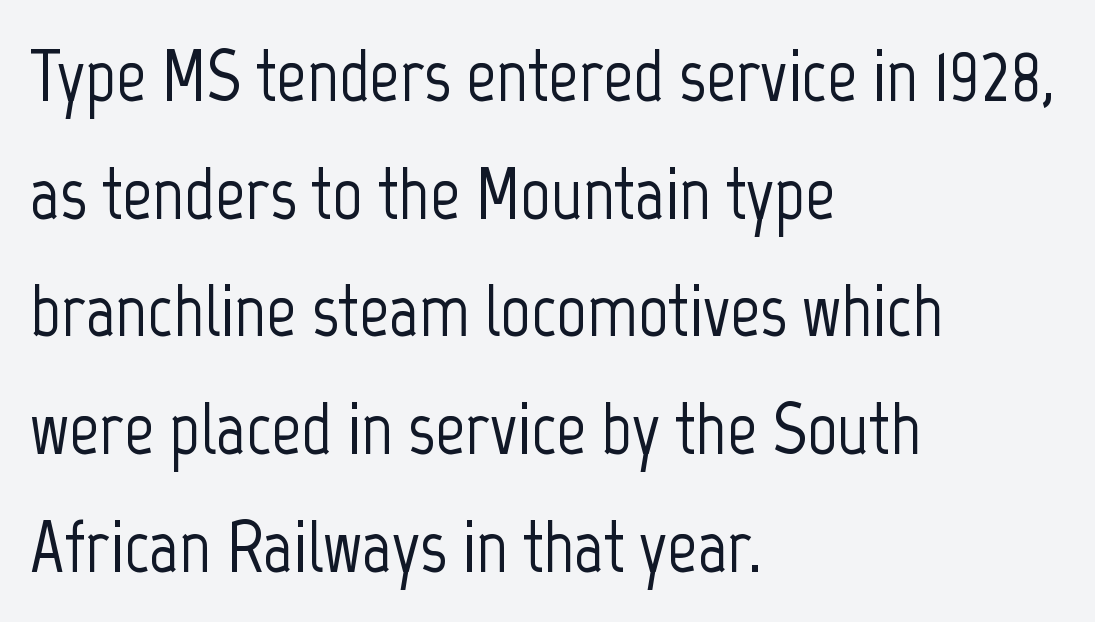
{"serif": "no", "italic": "no", "width": "condensed", "stroke_contrast": "low", "x_height": "medium", "monospaced": "no", "underline": "no", "align": "left", "line_spacing": "normal", "line_spacing_ratio": 1.59, "letter_spacing": "normal", "letter_spacing_em": 0.0, "glyph_px": 74}
